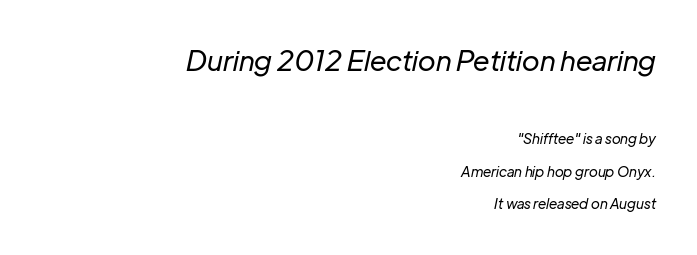
There is no visible air inserted between adjacent glyphs. Here the designer chose a conventional face with non-uniform glyph widths. A great deal of white space separates one row of letters from the next. Look at the glyph heights: the upper group is clearly the bigger setting.
